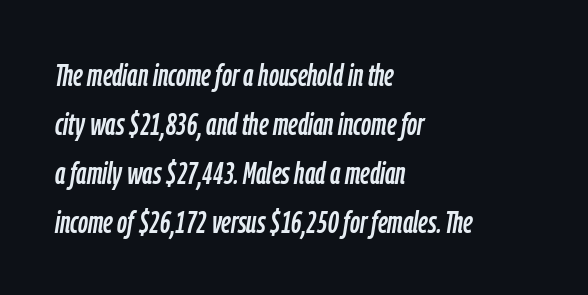
Q: Is the text italic (slanted)? A: Yes, it leans right by about 9 degrees.
Q: Is the text underlined? A: No.
Q: How is the paragraph aligned? A: Left-aligned.
Q: Is the spacing between letters normal or unusually wide? A: Normal.
Q: Is the spacing between lines tight, normal or loose? A: Normal.
Q: Width (condensed, normal, or wide)? A: Condensed.
Q: Stroke contrast? A: Low.
Q: x-height? A: Medium.
Q: Monospaced? A: No.
